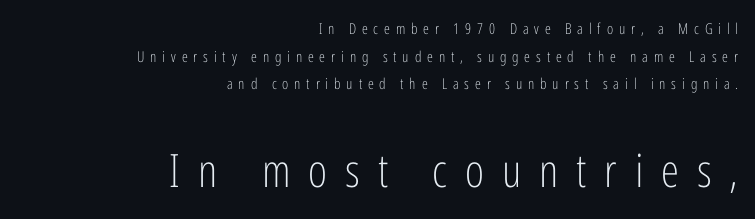
{"serif": "no", "italic": "no", "bold": "no", "weight": "light", "width": "condensed", "stroke_contrast": "low", "x_height": "medium", "monospaced": "no", "underline": "no", "align": "right", "line_spacing_ratio": 1.85, "letter_spacing": "wide", "letter_spacing_em": 0.39, "larger_block": "second", "size_ratio": 3.07, "glyph_px": 46}
